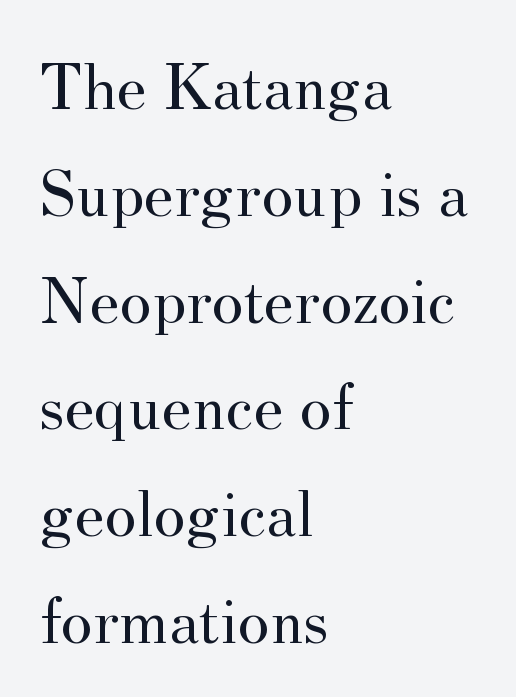
Nothing unusual about the tracking: characters are spaced as the font intends. Think of a printed novel: that variable character pitch is what you see here. Stem width sits at or under what a default text font uses. In CSS terms this would be text-align: left. The font family rendered here belongs to the serif group. It's the straight-up-and-down kind of type.
